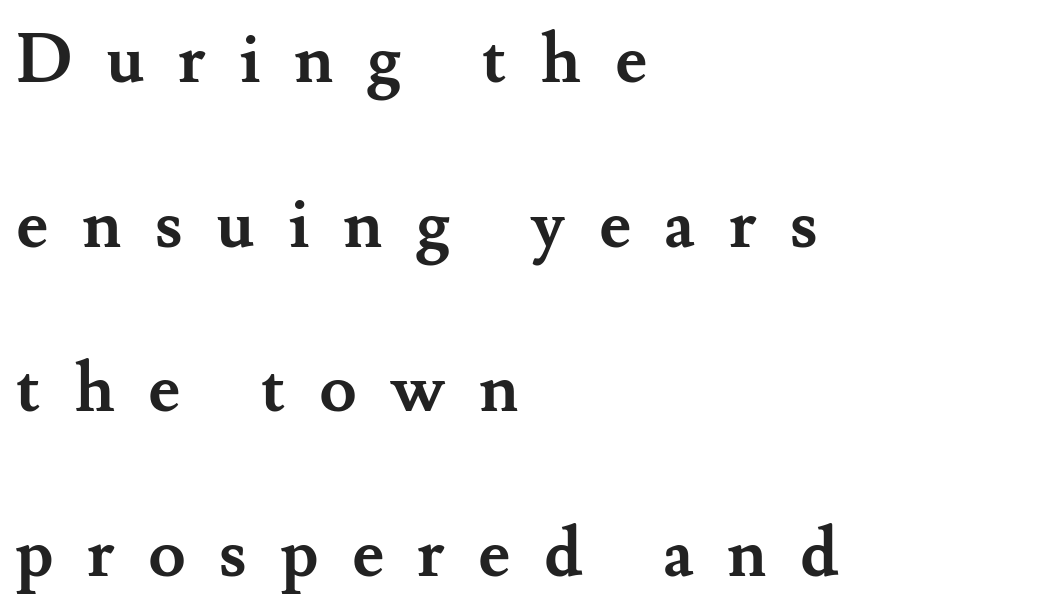
Q: Is the text bold? A: Yes.
Q: Is the text italic (slanted)? A: No, it is upright.
Q: Is the typeface a serif or a sans-serif typeface? A: Serif.
Q: Is the text underlined? A: No.
Q: How is the paragraph aligned? A: Left-aligned.
Q: Is the spacing between letters normal or unusually wide? A: Unusually wide.
Q: Is the spacing between lines tight, normal or loose? A: Loose.
Q: Width (condensed, normal, or wide)? A: Normal.
Q: Stroke contrast? A: Medium.
Q: x-height? A: Small.
Q: Monospaced? A: No.
